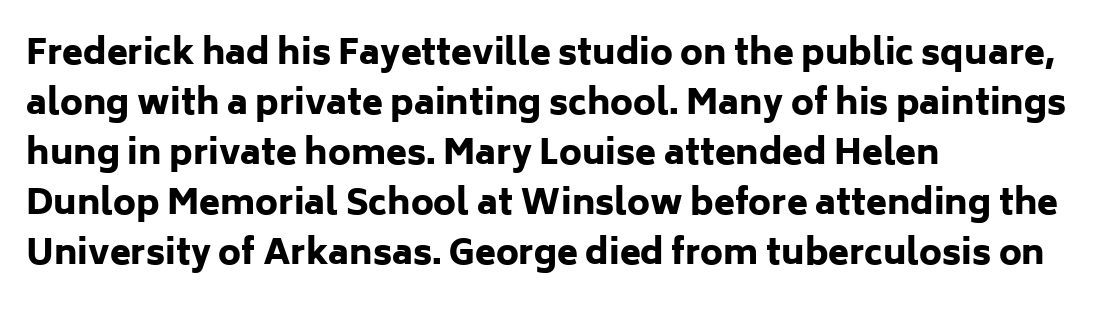
The letters sit at their default tracking, neither squeezed nor spread. Leading: standard. The type family on display is of the sans-serif kind. In terms of posture, this sample is upright.
